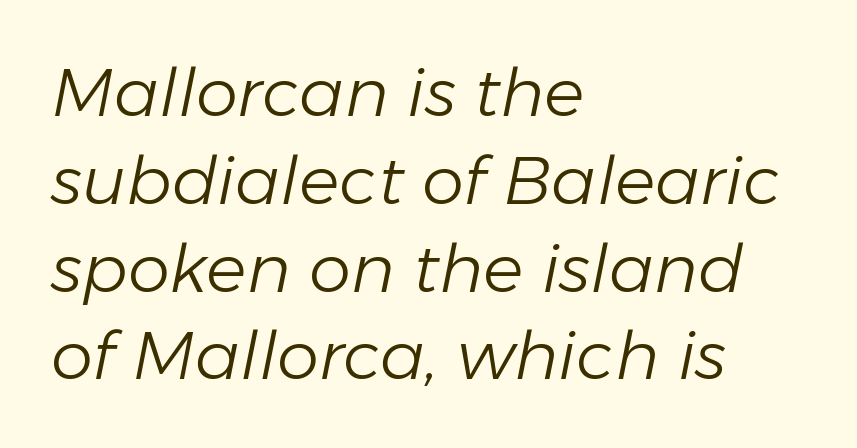
{"italic": "yes", "lean": "right", "slant_degrees": 11, "bold": "no", "weight": "light", "width": "normal", "stroke_contrast": "low", "x_height": "medium", "monospaced": "no", "underline": "no", "align": "left", "line_spacing": "normal", "line_spacing_ratio": 1.31, "letter_spacing": "normal", "letter_spacing_em": 0.0, "glyph_px": 67}
